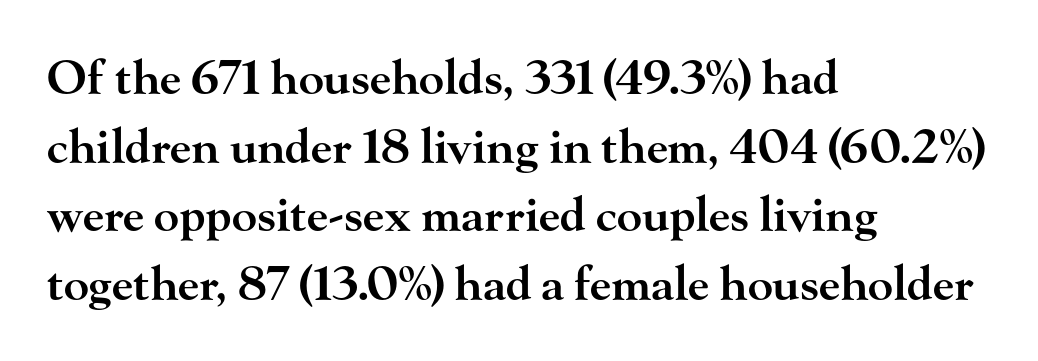
{"serif": "yes", "italic": "no", "bold": "semi", "weight": "semibold", "width": "wide", "stroke_contrast": "high", "x_height": "small", "monospaced": "no", "underline": "no", "align": "left", "line_spacing": "normal", "line_spacing_ratio": 1.46, "letter_spacing": "normal", "letter_spacing_em": 0.0, "glyph_px": 47}
